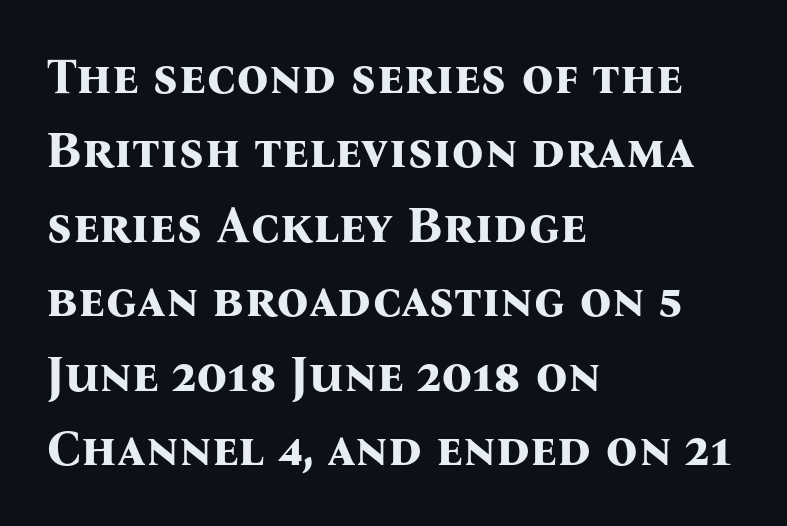
The image shows 50 px bold serif type, upright; set left-aligned, normal line spacing (1.49x), normal letter spacing, not underlined; medium stroke contrast and a medium x-height.
